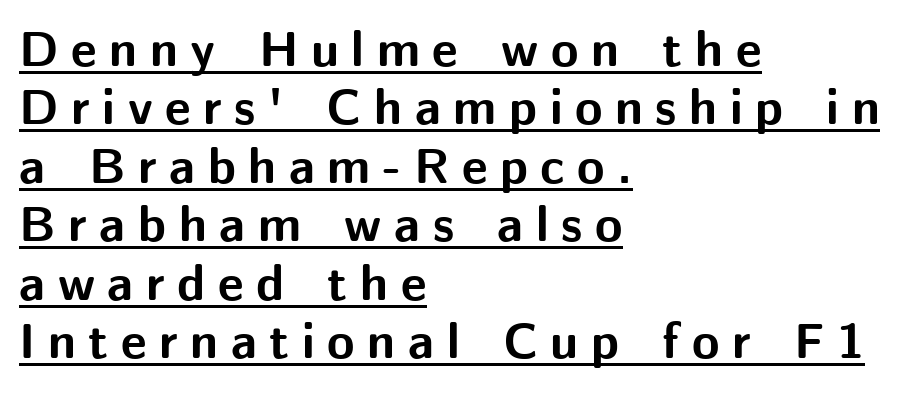
{"serif": "no", "italic": "no", "bold": "yes", "weight": "bold", "width": "normal", "stroke_contrast": "medium", "x_height": "medium", "monospaced": "no", "underline": "yes", "align": "left", "line_spacing_ratio": 1.17, "letter_spacing": "wide", "letter_spacing_em": 0.25, "glyph_px": 50}
